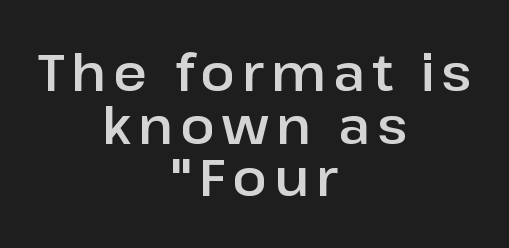
The image shows 51 px sans-serif type, upright; set centered, tight line spacing (1.03x), not underlined; low stroke contrast and a medium x-height.
